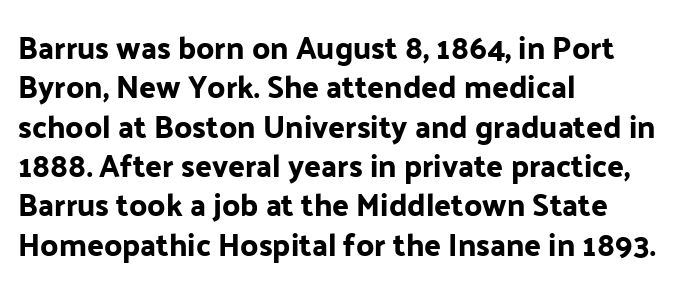
Horizontal bands of white between lines are of average thickness. In terms of letterform style, serifs are entirely absent. Notice how the passage keeps a crisp vertical edge on the left only. Is there any slant? The stems are plumb. There is no visible air inserted between adjacent glyphs. The passage shown is typed in a proportional face where columns would drift.
